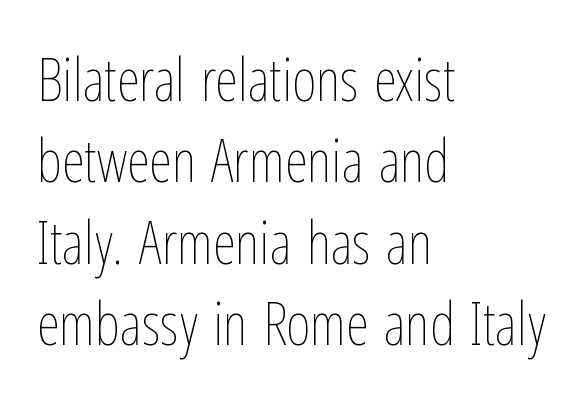
The image shows 59 px thin, condensed type, upright; set left-aligned, normal line spacing (1.38x), normal letter spacing, not underlined; low stroke contrast and a medium x-height.
